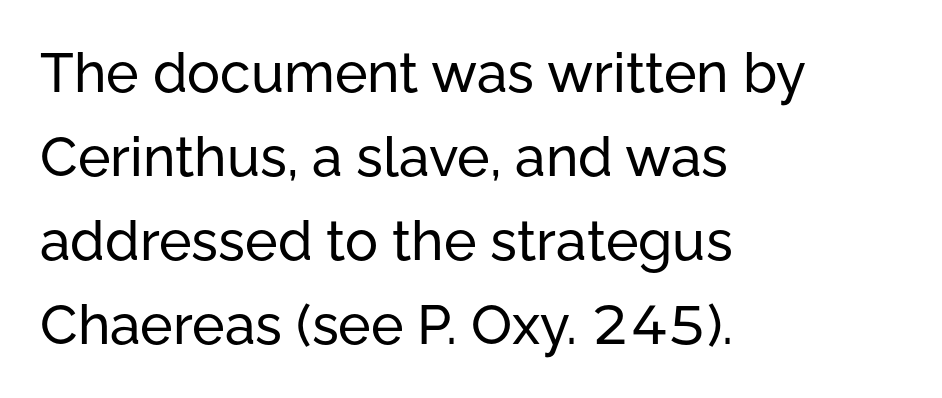
The image shows 55 px sans-serif type, upright; set left-aligned, normal line spacing (1.53x), normal letter spacing, not underlined; low stroke contrast and a medium x-height.
